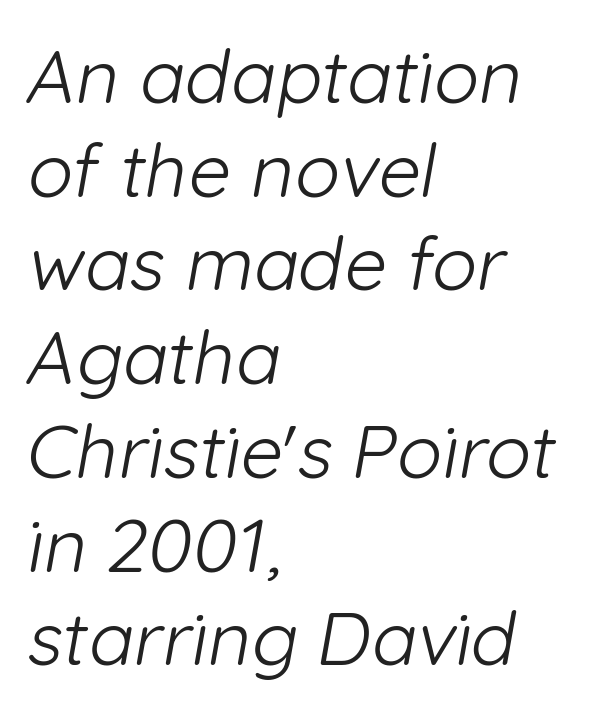
Q: Is the text bold? A: No.
Q: Is the typeface a serif or a sans-serif typeface? A: Sans-serif.
Q: Is the text underlined? A: No.
Q: How is the paragraph aligned? A: Left-aligned.
Q: Is the spacing between letters normal or unusually wide? A: Normal.
Q: Is the spacing between lines tight, normal or loose? A: Normal.
Q: Width (condensed, normal, or wide)? A: Normal.
Q: Stroke contrast? A: Low.
Q: x-height? A: Medium.
Q: Monospaced? A: No.
